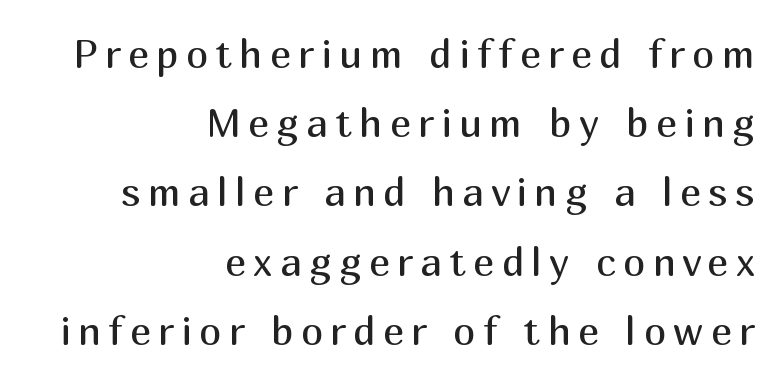
The image shows 40 px regular-weight sans-serif type, upright; set right-aligned, line spacing 1.73x, not underlined; medium stroke contrast and a medium x-height.
